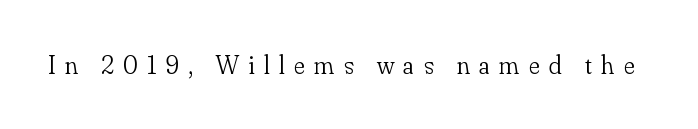
The image shows 26 px text type, upright; set unusually wide letter spacing (+0.36 em), not underlined.
